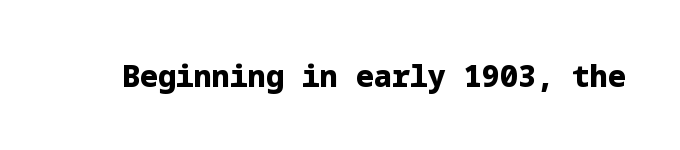
The specimen omits any rule beneath the text block's lines. A typesetter would label this face a sans. The type sits square on the baseline with zero lean. The characters look thick and weighty, a clear bold. The passage shown has conventional tracking throughout.
